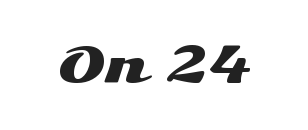
The image shows 47 px wide sans-serif type; set normal letter spacing, not underlined; medium stroke contrast and a medium x-height.
